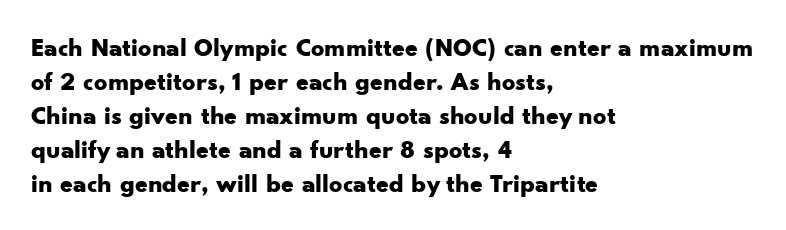
Q: Is the text bold? A: Yes.
Q: Is the text italic (slanted)? A: No, it is upright.
Q: Is the text underlined? A: No.
Q: How is the paragraph aligned? A: Left-aligned.
Q: Is the spacing between letters normal or unusually wide? A: Normal.
Q: Is the spacing between lines tight, normal or loose? A: Normal.
